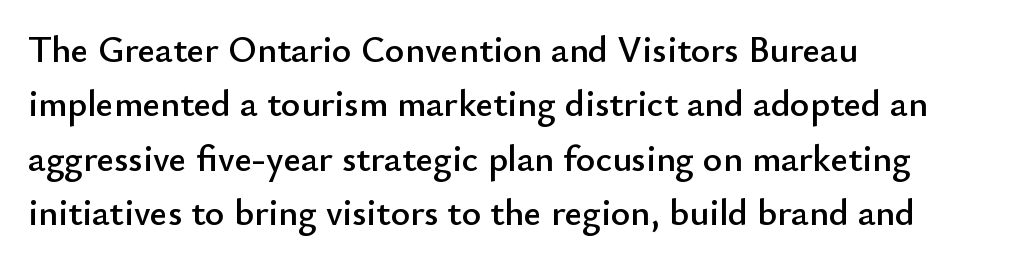
The image shows 37 px sans-serif type, upright; set left-aligned, normal line spacing (1.47x), normal letter spacing, not underlined; low stroke contrast and a small x-height.
